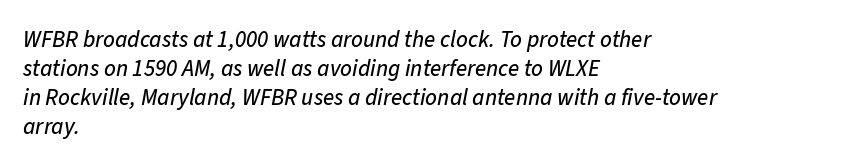
Compared with a centered layout, this one pins lines to the left instead. Style check: oblique. This sample keeps an unexceptional amount of space between lines. There is no visible air inserted between adjacent glyphs.
